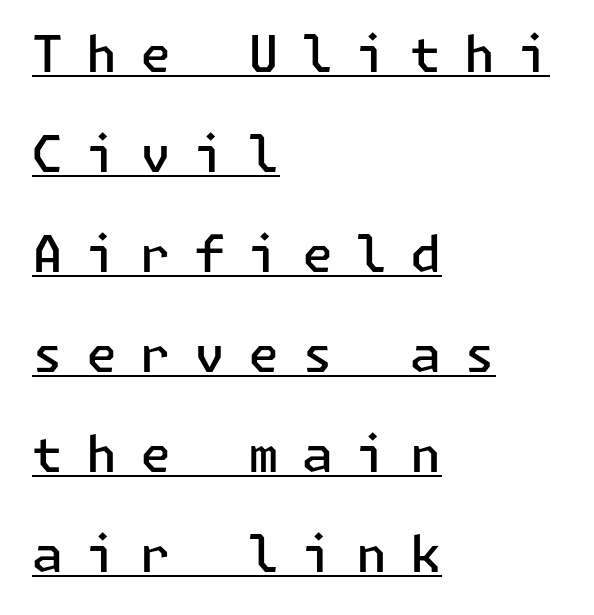
Q: Is the text bold? A: Semi-bold.
Q: Is the text italic (slanted)? A: No, it is upright.
Q: Is the typeface a serif or a sans-serif typeface? A: Sans-serif.
Q: Is the text underlined? A: Yes.
Q: How is the paragraph aligned? A: Left-aligned.
Q: Is the spacing between letters normal or unusually wide? A: Unusually wide.
Q: Is the spacing between lines tight, normal or loose? A: Loose.
Q: Width (condensed, normal, or wide)? A: Normal.
Q: Stroke contrast? A: Low.
Q: x-height? A: Medium.
